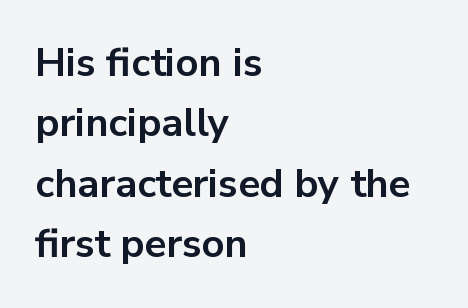
The image shows 40 px bold sans-serif type, upright; set left-aligned, normal line spacing (1.51x), normal letter spacing, not underlined; low stroke contrast and a medium x-height.
